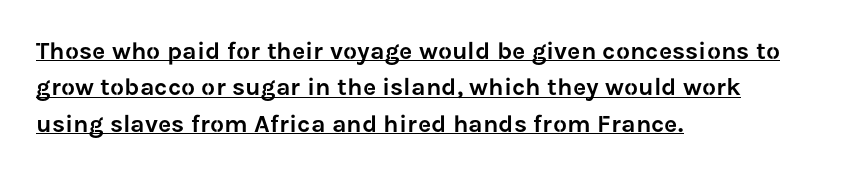
Quick note: not italic, upright. The paragraph shown leans on its left margin. Is the letter spacing exaggerated? No — it looks like the ordinary default. This block has exactly the height ordinary leading produces. This is underlined copy, the kind a proofreader might mark for attention.
